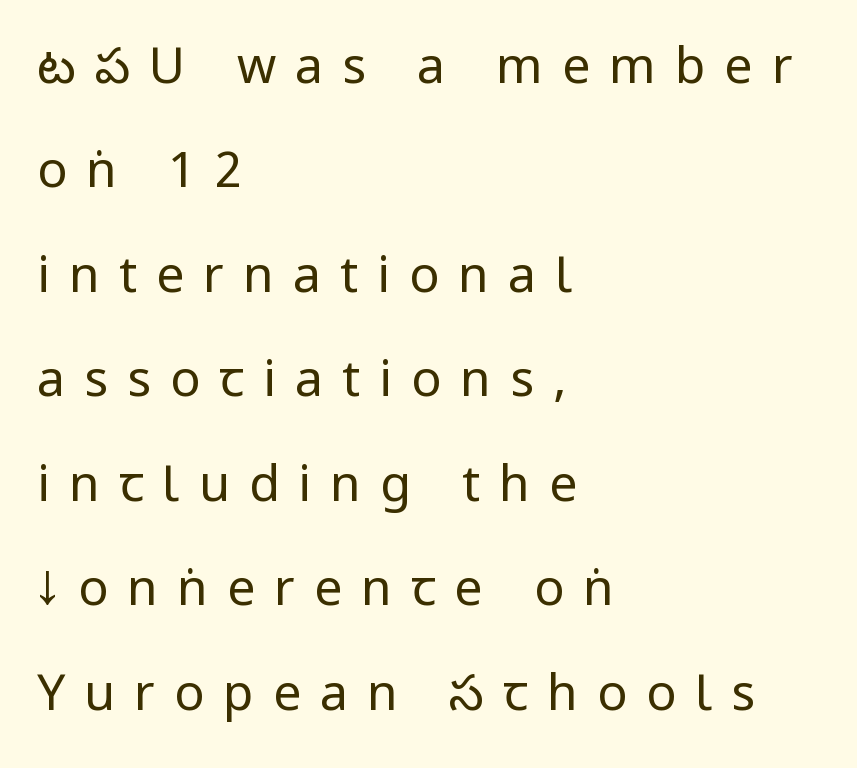
Q: Is the text bold? A: No.
Q: Is the text italic (slanted)? A: No, it is upright.
Q: Is the typeface a serif or a sans-serif typeface? A: Sans-serif.
Q: Is the text underlined? A: No.
Q: How is the paragraph aligned? A: Left-aligned.
Q: Is the spacing between letters normal or unusually wide? A: Unusually wide.
Q: Is the spacing between lines tight, normal or loose? A: Loose.
Q: Width (condensed, normal, or wide)? A: Condensed.
Q: Stroke contrast? A: Low.
Q: x-height? A: Large.
Q: Monospaced? A: No.
